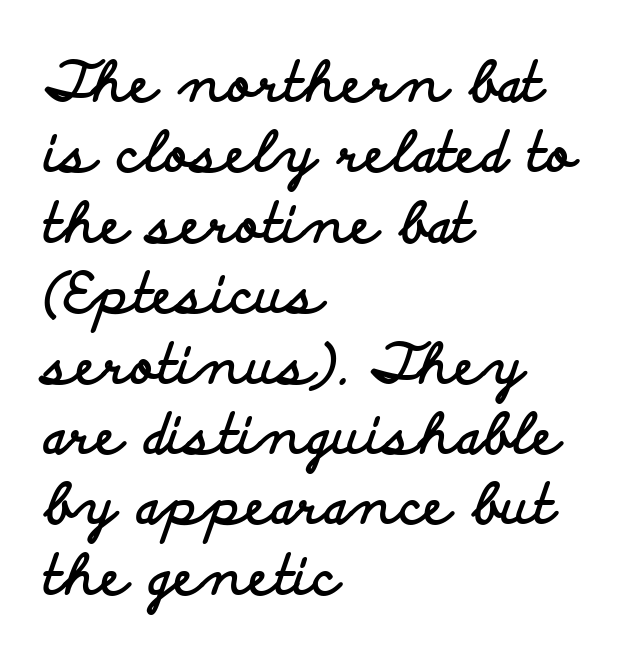
{"serif": "no", "bold": "yes", "weight": "bold", "width": "wide", "stroke_contrast": "low", "x_height": "small", "monospaced": "no", "underline": "no", "align": "left", "line_spacing": "normal", "line_spacing_ratio": 1.28, "letter_spacing": "normal", "letter_spacing_em": 0.0, "glyph_px": 55}
